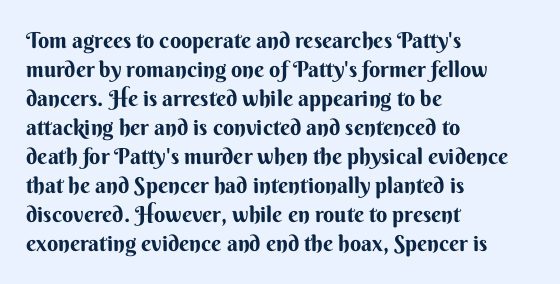
The image shows 22 px bold type, upright; set left-aligned, normal line spacing (1.32x), normal letter spacing, not underlined.
